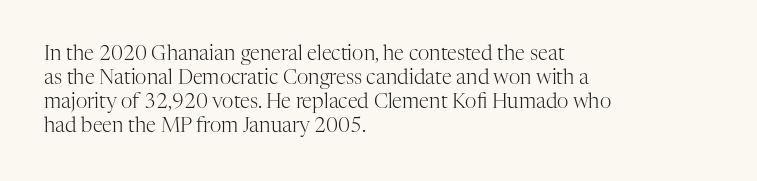
The image shows 20 px text type, upright; set left-aligned, line spacing 1.2x, normal letter spacing, not underlined.
